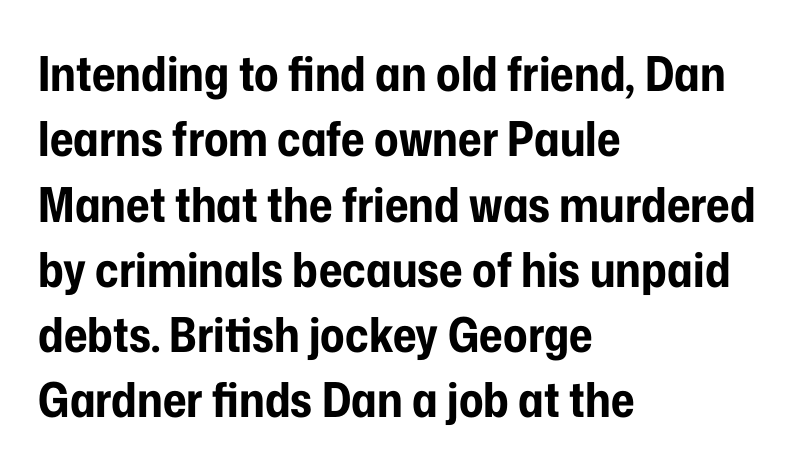
The image shows 48 px bold, condensed sans-serif type, upright; set left-aligned, normal line spacing (1.36x), normal letter spacing, not underlined; low stroke contrast and a medium x-height.
